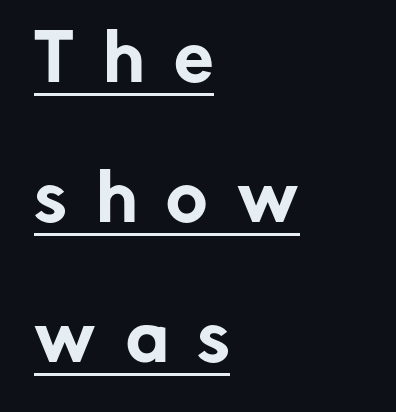
The image shows 63 px sans-serif type, upright; set left-aligned, loose line spacing (2.22x), unusually wide letter spacing (+0.47 em), underlined; low stroke contrast and a medium x-height.
